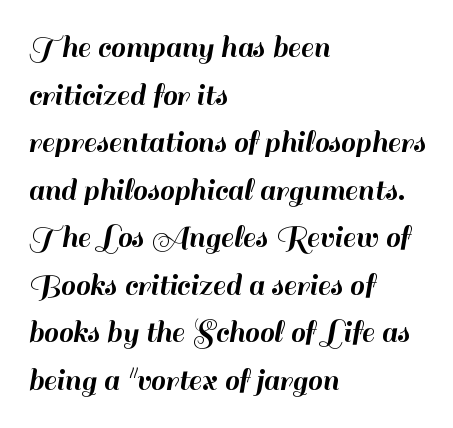
Q: Is the text italic (slanted)? A: Yes.
Q: Is the typeface a serif or a sans-serif typeface? A: Sans-serif.
Q: Is the text underlined? A: No.
Q: How is the paragraph aligned? A: Left-aligned.
Q: Is the spacing between letters normal or unusually wide? A: Normal.
Q: Is the spacing between lines tight, normal or loose? A: Normal.
Q: Width (condensed, normal, or wide)? A: Normal.
Q: Stroke contrast? A: High.
Q: x-height? A: Small.
Q: Monospaced? A: No.
